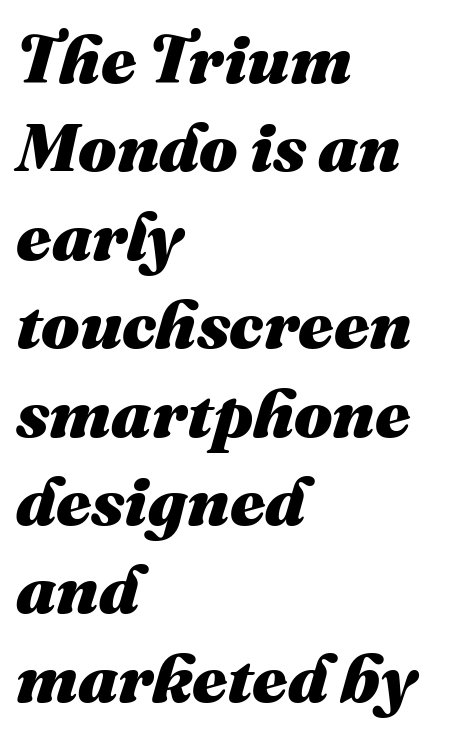
The image shows 68 px heavy type, italic (leaning right); set left-aligned, normal line spacing (1.3x), normal letter spacing, not underlined; medium stroke contrast and a medium x-height.
